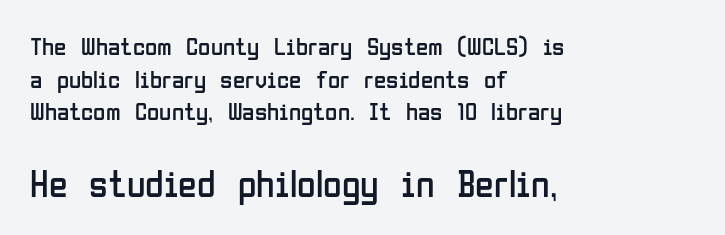
The image shows 38 px regular-weight, condensed sans-serif type, upright; set left-aligned, normal line spacing (1.31x), normal letter spacing, not underlined; the second (bottom) block is 1.52x larger; low stroke contrast and a medium x-height.
